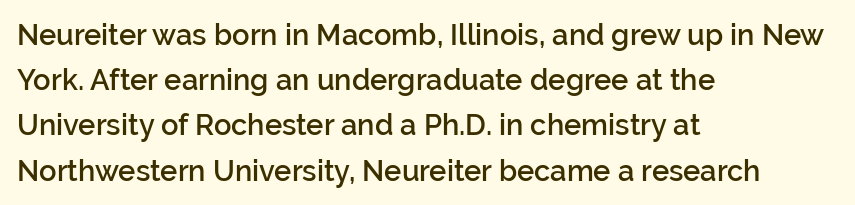
Does the leading feel generous? No, just average. How heavy is the stroke? Medium-heavy — a semibold, shy of bold. You could not count columns in this text — the font is proportionally spaced. Is the letter spacing exaggerated? No — it looks like the ordinary default.
